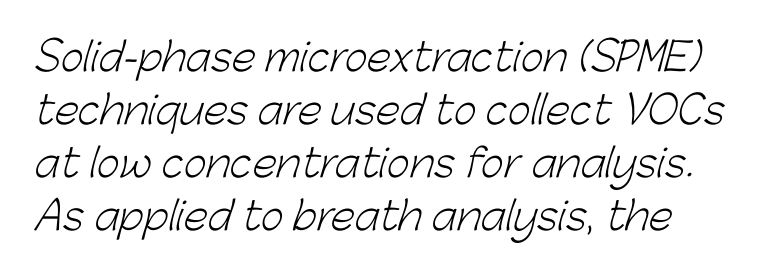
Q: Is the text bold? A: No.
Q: Is the typeface a serif or a sans-serif typeface? A: Sans-serif.
Q: Is the text underlined? A: No.
Q: Is the spacing between letters normal or unusually wide? A: Normal.
Q: Is the spacing between lines tight, normal or loose? A: Normal.
Q: Width (condensed, normal, or wide)? A: Normal.
Q: Stroke contrast? A: Low.
Q: x-height? A: Medium.
Q: Monospaced? A: No.
